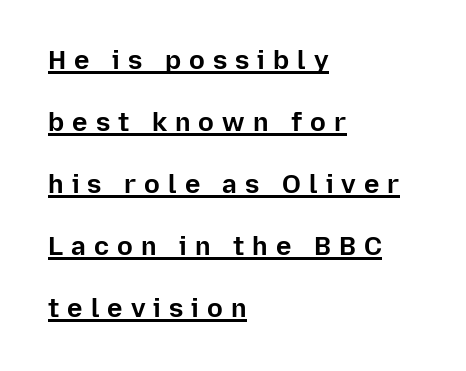
Compared with a centered layout, this one pins lines to the left instead. Like a heading marked for emphasis, these lines bear an underscore. This is heavy type, rendered in bold. Students, observe: this is what heavily led, spacious text looks like. If you drew a line through each stem, it would be perfectly vertical. The face used here is rendered with a markedly widened letterfit.
